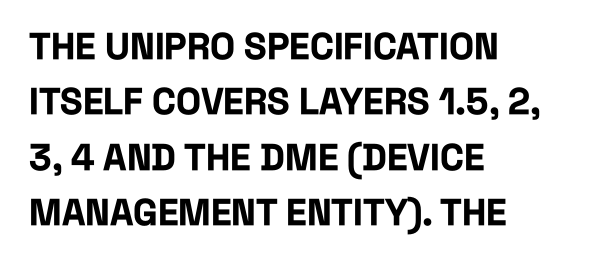
The image shows 37 px bold, condensed sans-serif type, upright; set left-aligned, normal line spacing (1.5x), normal letter spacing, not underlined; low stroke contrast and a large x-height.
